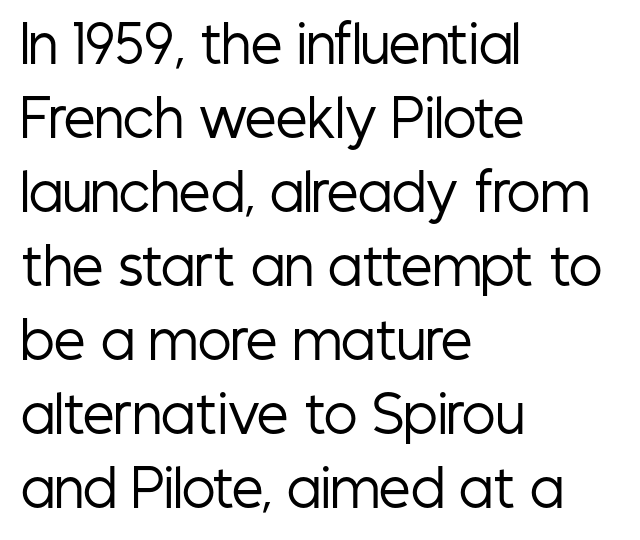
Q: Is the text bold? A: No.
Q: Is the text italic (slanted)? A: No, it is upright.
Q: Is the typeface a serif or a sans-serif typeface? A: Sans-serif.
Q: Is the text underlined? A: No.
Q: How is the paragraph aligned? A: Left-aligned.
Q: Is the spacing between letters normal or unusually wide? A: Normal.
Q: Is the spacing between lines tight, normal or loose? A: Normal.
Q: Width (condensed, normal, or wide)? A: Condensed.
Q: Stroke contrast? A: Low.
Q: x-height? A: Medium.
Q: Monospaced? A: No.
